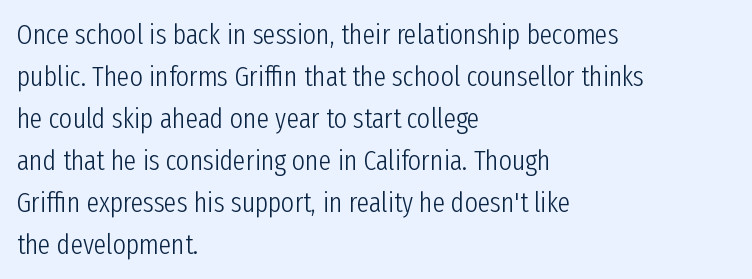
{"serif": "no", "italic": "no", "bold": "no", "weight": "light", "width": "condensed", "stroke_contrast": "low", "x_height": "medium", "monospaced": "no", "underline": "no", "align": "left", "line_spacing": "normal", "line_spacing_ratio": 1.5, "letter_spacing": "normal", "letter_spacing_em": 0.0, "glyph_px": 28}
